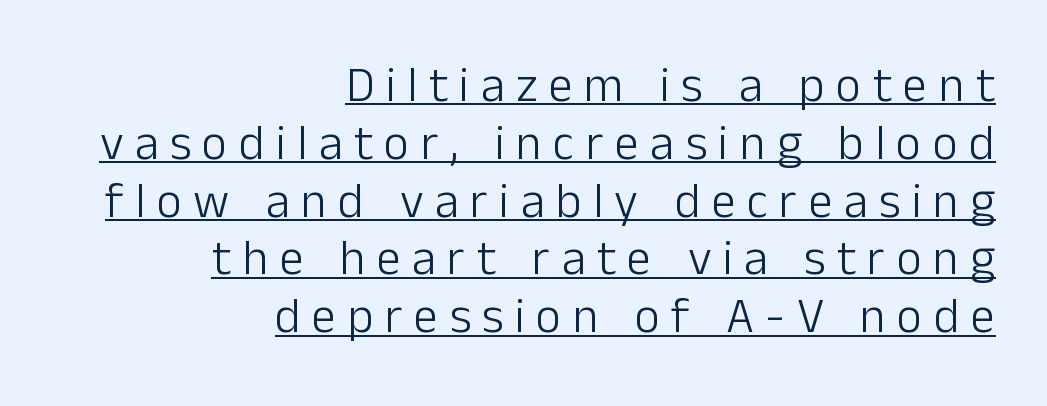
The image shows 49 px light sans-serif type, upright; set right-aligned, line spacing 1.18x, unusually wide letter spacing (+0.23 em), underlined; low stroke contrast and a medium x-height.
